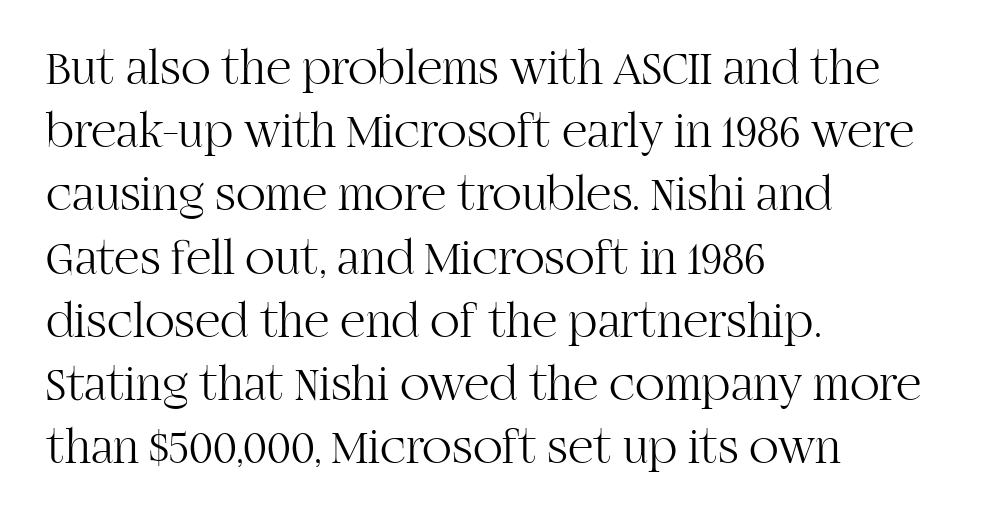
The image shows 49 px light serif type, upright; set left-aligned, normal line spacing (1.29x), normal letter spacing, not underlined; high stroke contrast and a large x-height.
